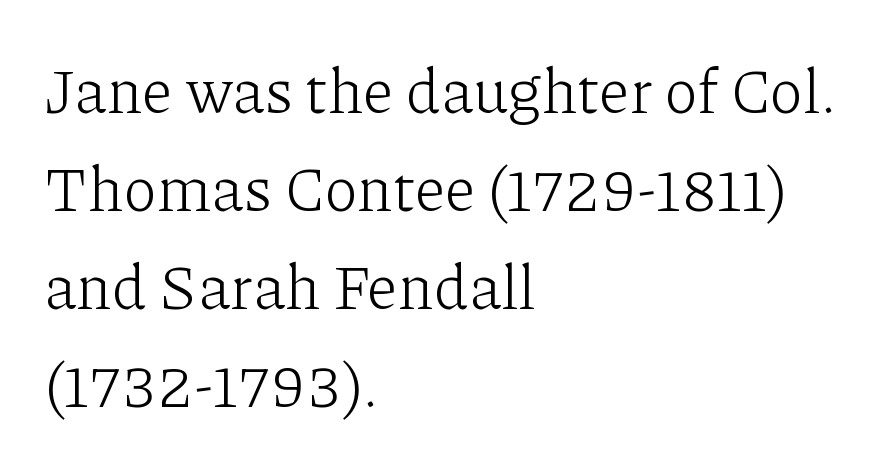
{"serif": "yes", "italic": "no", "bold": "no", "weight": "light", "width": "normal", "stroke_contrast": "low", "x_height": "medium", "monospaced": "no", "underline": "no", "align": "left", "line_spacing": "normal", "line_spacing_ratio": 1.58, "letter_spacing": "normal", "letter_spacing_em": 0.0, "glyph_px": 62}
